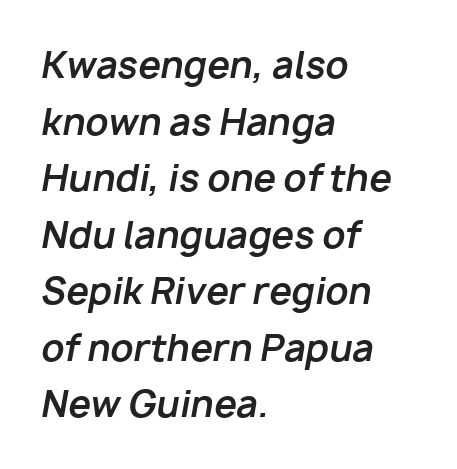
Q: Is the text bold? A: Yes.
Q: Is the text italic (slanted)? A: Yes, it leans right by about 10 degrees.
Q: Is the text underlined? A: No.
Q: How is the paragraph aligned? A: Left-aligned.
Q: Is the spacing between letters normal or unusually wide? A: Normal.
Q: Is the spacing between lines tight, normal or loose? A: Normal.
Q: Width (condensed, normal, or wide)? A: Normal.
Q: Stroke contrast? A: Low.
Q: x-height? A: Medium.
Q: Monospaced? A: No.
